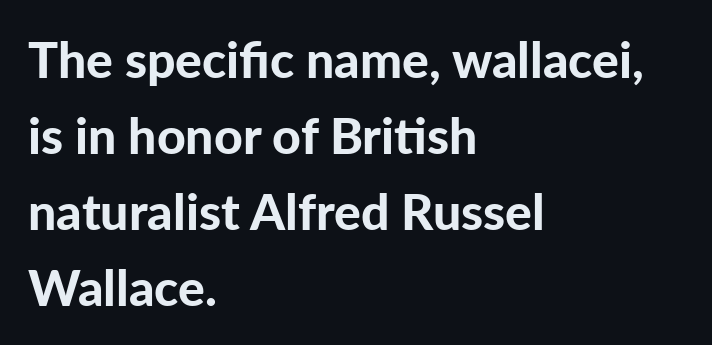
Q: Is the text bold? A: Yes.
Q: Is the text italic (slanted)? A: No, it is upright.
Q: Is the typeface a serif or a sans-serif typeface? A: Sans-serif.
Q: Is the text underlined? A: No.
Q: How is the paragraph aligned? A: Left-aligned.
Q: Is the spacing between letters normal or unusually wide? A: Normal.
Q: Is the spacing between lines tight, normal or loose? A: Normal.
Q: Width (condensed, normal, or wide)? A: Normal.
Q: Stroke contrast? A: Low.
Q: x-height? A: Medium.
Q: Monospaced? A: No.
